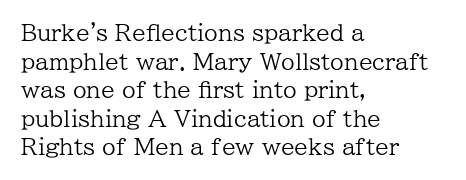
Q: Is the text bold? A: No.
Q: Is the text italic (slanted)? A: No, it is upright.
Q: Is the text underlined? A: No.
Q: How is the paragraph aligned? A: Left-aligned.
Q: Is the spacing between letters normal or unusually wide? A: Normal.
Q: Is the spacing between lines tight, normal or loose? A: Normal.
